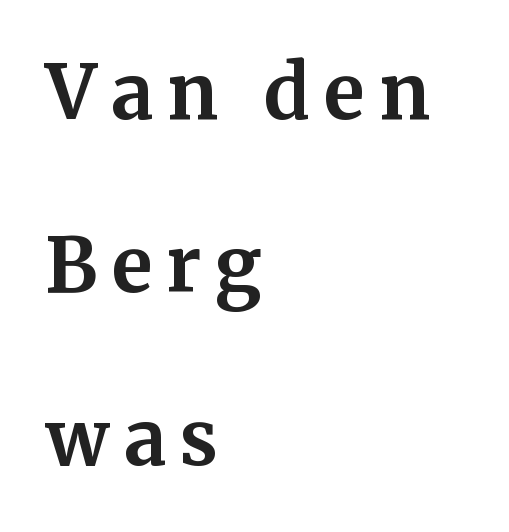
The image shows 75 px bold serif type, upright; set left-aligned, loose line spacing (2.31x), not underlined; medium stroke contrast and a medium x-height.
